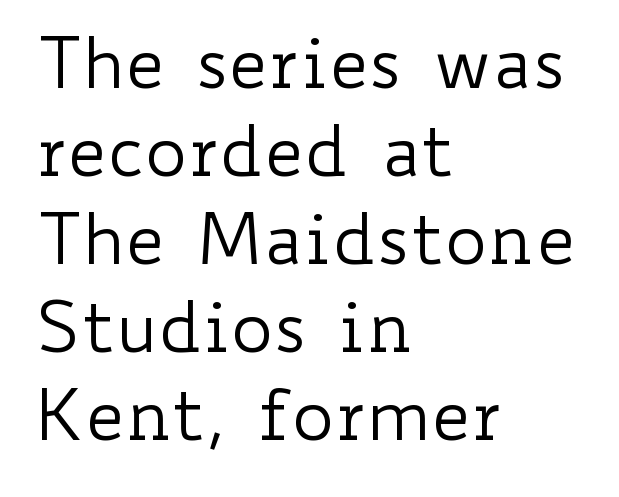
{"italic": "no", "bold": "no", "weight": "regular", "width": "wide", "stroke_contrast": "low", "x_height": "small", "monospaced": "no", "underline": "no", "align": "left", "line_spacing_ratio": 1.24, "letter_spacing": "normal", "letter_spacing_em": 0.0, "glyph_px": 71}
